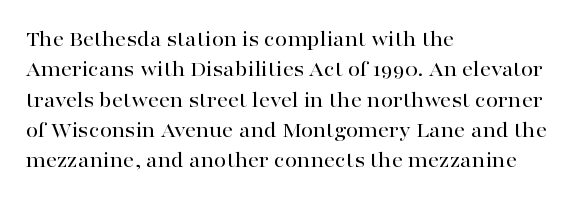
Q: Is the text italic (slanted)? A: No, it is upright.
Q: Is the text underlined? A: No.
Q: How is the paragraph aligned? A: Left-aligned.
Q: Is the spacing between letters normal or unusually wide? A: Normal.
Q: Is the spacing between lines tight, normal or loose? A: Normal.
